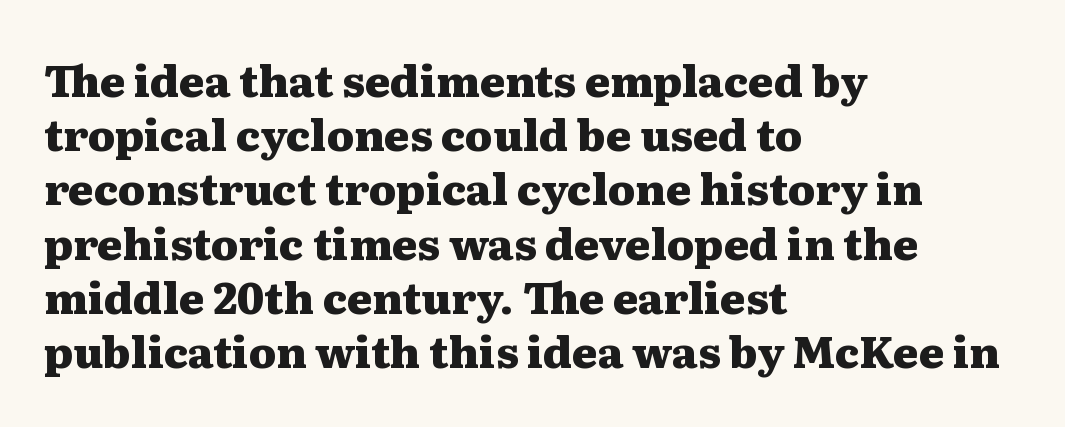
The image shows 43 px heavy, wide serif type, upright; set left-aligned, normal line spacing (1.26x), normal letter spacing, not underlined; medium stroke contrast and a medium x-height.
